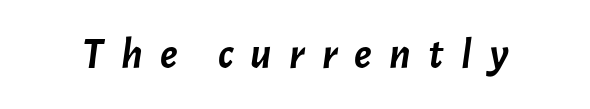
Glance below the letters and you will spot only blank space. Heavy-handed strokes throughout: this text is bold. A typesetter would mark this as italic. Here the glyphs are tracked loosely, breaking word shapes into spaced letters. Think of a printed novel: that variable character pitch is what you see here.
